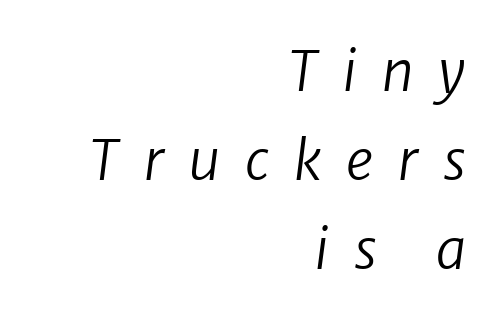
Q: Is the text bold? A: No.
Q: Is the typeface a serif or a sans-serif typeface? A: Sans-serif.
Q: Is the text underlined? A: No.
Q: How is the paragraph aligned? A: Right-aligned.
Q: Is the spacing between letters normal or unusually wide? A: Unusually wide.
Q: Is the spacing between lines tight, normal or loose? A: Normal.
Q: Width (condensed, normal, or wide)? A: Normal.
Q: Stroke contrast? A: Low.
Q: x-height? A: Medium.
Q: Monospaced? A: No.
